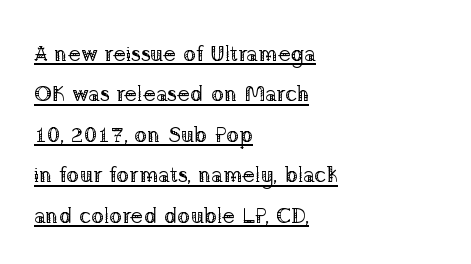
{"italic": "no", "bold": "no", "underline": "yes", "align": "left", "line_spacing_ratio": 1.84, "letter_spacing": "normal", "letter_spacing_em": 0.0, "glyph_px": 22}
